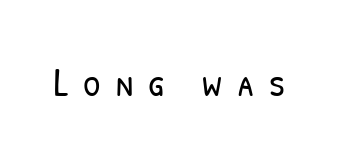
Each letter keeps its own natural width here, so spacing adapts to shape. This rendering features lettering with no underline. How are the letters spaced? Widely, with obvious added tracking. The characters are drawn with everyday or finer stroke widths. Serifs: no, the terminals of the letterforms are clean.
